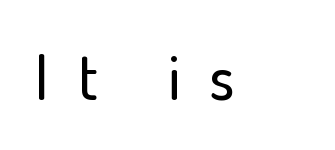
The image shows 63 px sans-serif type, upright; set unusually wide letter spacing (+0.46 em), not underlined; low stroke contrast and a small x-height.
